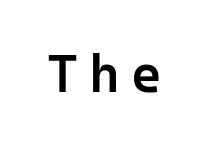
The image shows 53 px semibold sans-serif type, upright, monospaced; set unusually wide letter spacing (+0.21 em), not underlined; low stroke contrast and a medium x-height.
